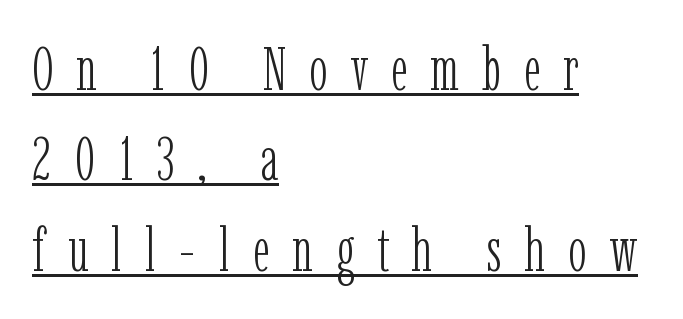
Q: Is the text bold? A: No.
Q: Is the text italic (slanted)? A: No, it is upright.
Q: Is the typeface a serif or a sans-serif typeface? A: Serif.
Q: Is the text underlined? A: Yes.
Q: How is the paragraph aligned? A: Left-aligned.
Q: Is the spacing between letters normal or unusually wide? A: Unusually wide.
Q: Is the spacing between lines tight, normal or loose? A: Normal.
Q: Width (condensed, normal, or wide)? A: Condensed.
Q: Stroke contrast? A: Low.
Q: x-height? A: Medium.
Q: Monospaced? A: No.
